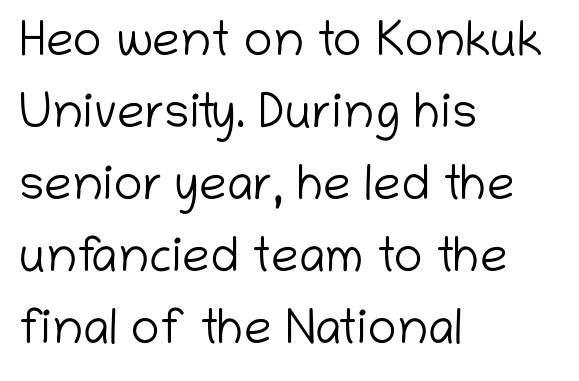
Stems here are at most as thick as an everyday book face. The face used here is proportionally spaced, like ordinary book or web type. Characters follow at the spacing the type designer built in. Alignment: flush left. Descender tails drop into unmarked territory. Unlike a traditional serif, this face leaves its strokes unadorned.
